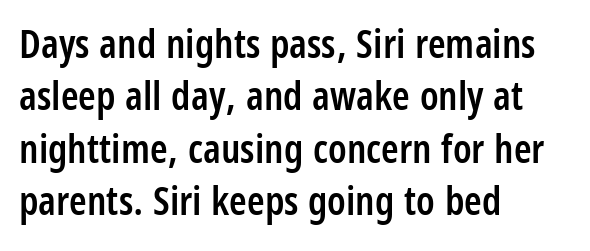
Spacing verdict: proportional, widths tailored to each character. No word sits above an underline. Serifs: no, the terminals of the letterforms are clean. In terms of letterspacing, this is plain default setting. Tall strokes in this sample are plumb rather than angled.
